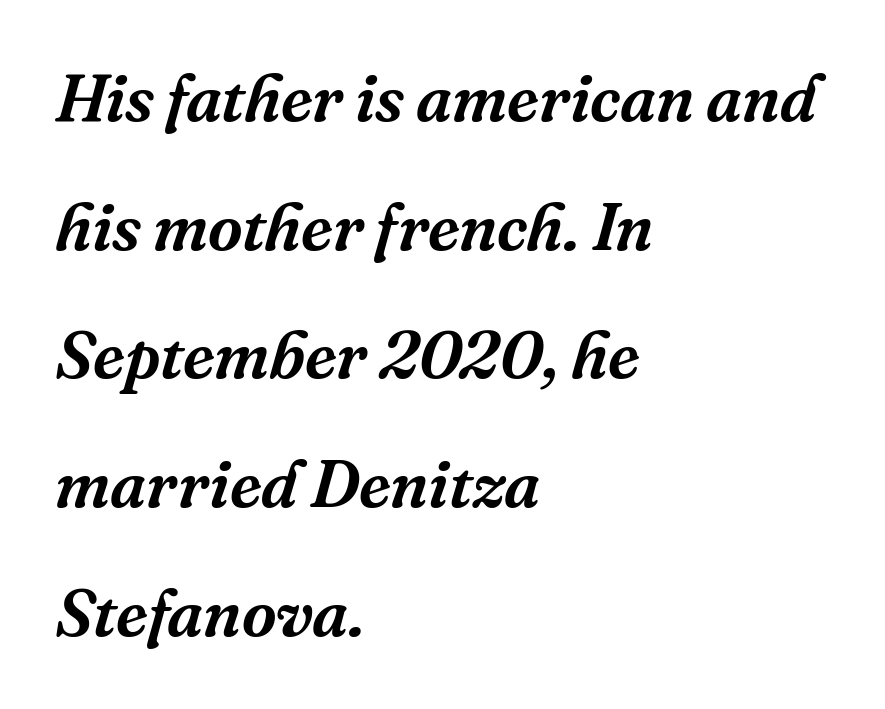
{"serif": "yes", "italic": "yes", "lean": "right", "slant_degrees": 16, "width": "normal", "stroke_contrast": "medium", "x_height": "medium", "monospaced": "no", "underline": "no", "align": "left", "line_spacing": "loose", "line_spacing_ratio": 1.92, "letter_spacing": "normal", "letter_spacing_em": 0.0, "glyph_px": 67}
